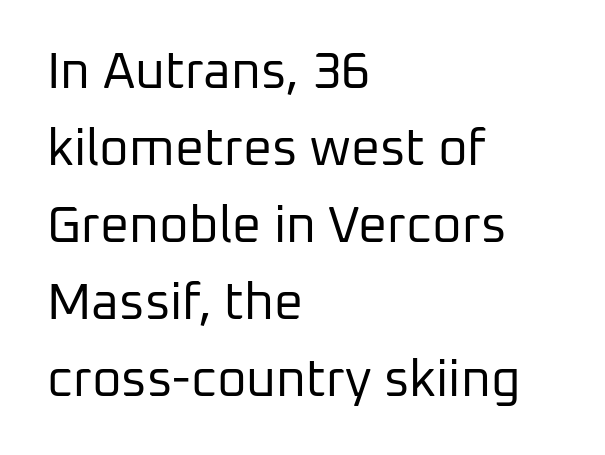
Q: Is the text bold? A: No.
Q: Is the text italic (slanted)? A: No, it is upright.
Q: Is the typeface a serif or a sans-serif typeface? A: Sans-serif.
Q: Is the text underlined? A: No.
Q: How is the paragraph aligned? A: Left-aligned.
Q: Is the spacing between letters normal or unusually wide? A: Normal.
Q: Is the spacing between lines tight, normal or loose? A: Normal.
Q: Width (condensed, normal, or wide)? A: Normal.
Q: Stroke contrast? A: Low.
Q: x-height? A: Medium.
Q: Monospaced? A: No.
